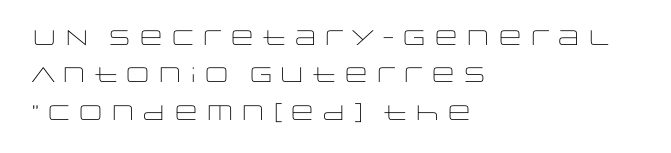
This rendering features lettering with no underline. Counters stay open thanks to moderate or lighter strokes. Nobody touched the tracking dial on this one. A typesetter would mark this as roman, not italic. Typeset ragged right — the left edge is the straight one.
